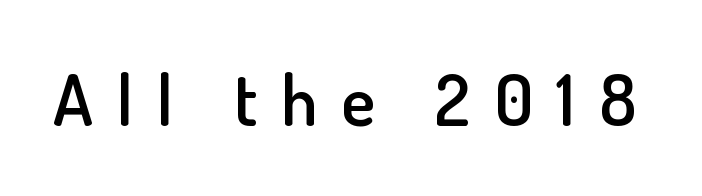
{"serif": "no", "italic": "no", "bold": "semi", "weight": "semibold", "width": "normal", "stroke_contrast": "low", "x_height": "small", "monospaced": "no", "underline": "no", "letter_spacing": "wide", "letter_spacing_em": 0.33, "glyph_px": 71}
